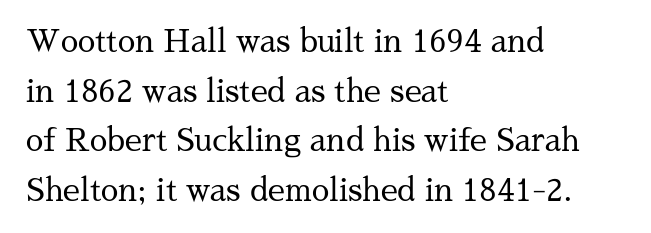
Letters have the restrained weight of plain body copy at most. The face used here is seriffed, in the tradition of book romans. No word sits above an underline. The setting favours the left margin, as ordinary paragraphs usually do.
